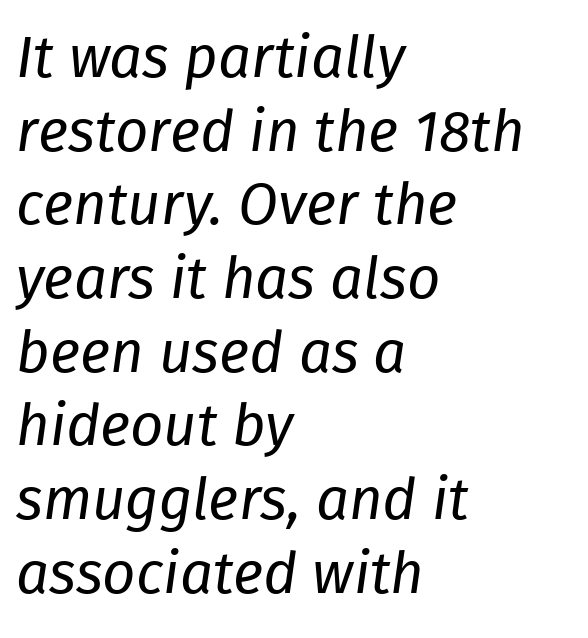
The image shows 58 px regular-weight type, italic (leaning right); set left-aligned, normal line spacing (1.27x), normal letter spacing, not underlined; low stroke contrast and a medium x-height.
